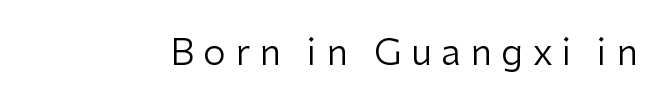
{"serif": "no", "italic": "no", "bold": "no", "weight": "regular", "width": "normal", "stroke_contrast": "low", "x_height": "medium", "monospaced": "no", "underline": "no", "letter_spacing": "wide", "letter_spacing_em": 0.26, "glyph_px": 36}
